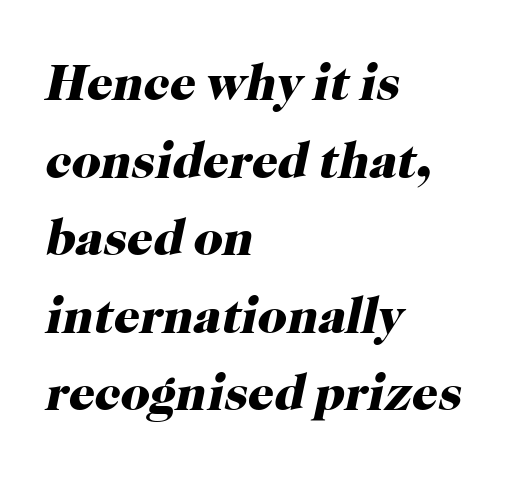
The lines are quadded left. Anything drawn beneath the words? Only blank space. Are there feet on the stems? There are — it's a serif. In terms of letterspacing, this is plain default setting.
